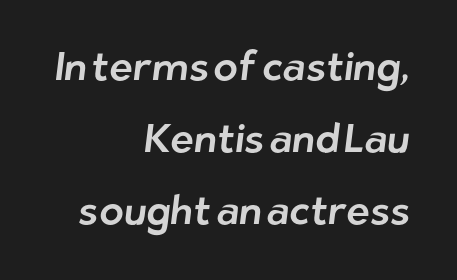
Q: Is the typeface a serif or a sans-serif typeface? A: Sans-serif.
Q: Is the text underlined? A: No.
Q: How is the paragraph aligned? A: Right-aligned.
Q: Is the spacing between letters normal or unusually wide? A: Normal.
Q: Width (condensed, normal, or wide)? A: Normal.
Q: Stroke contrast? A: Low.
Q: x-height? A: Medium.
Q: Monospaced? A: No.
